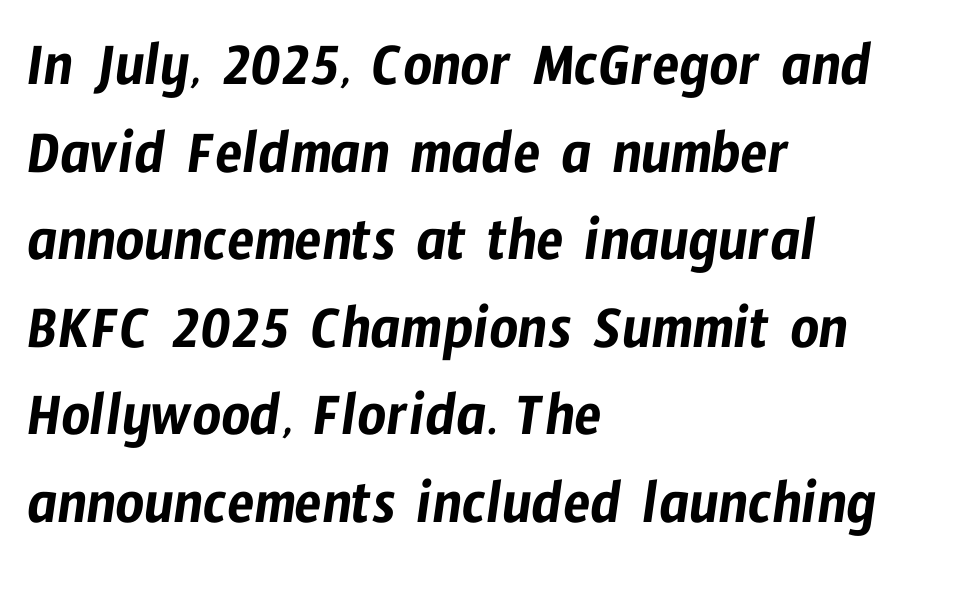
{"serif": "no", "width": "condensed", "stroke_contrast": "low", "x_height": "medium", "monospaced": "no", "underline": "no", "align": "left", "line_spacing": "normal", "line_spacing_ratio": 1.39, "letter_spacing": "normal", "letter_spacing_em": 0.0, "glyph_px": 63}
